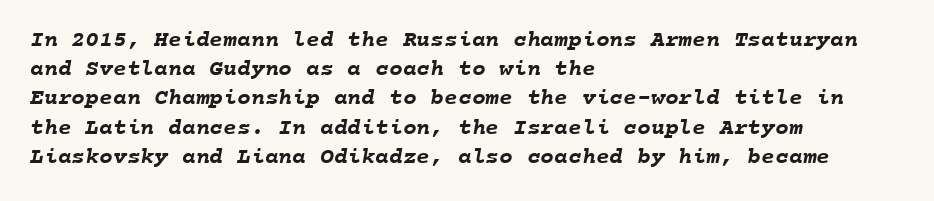
{"bold": "yes", "underline": "no", "align": "left", "line_spacing": "normal", "line_spacing_ratio": 1.27, "letter_spacing": "normal", "letter_spacing_em": 0.0, "glyph_px": 23}
